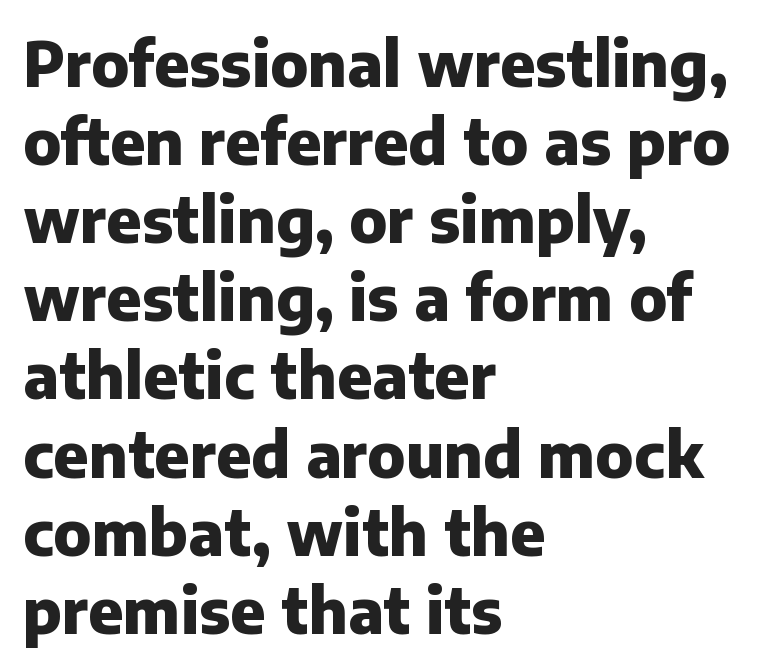
The image shows 62 px heavy sans-serif type, upright; set left-aligned, normal line spacing (1.26x), normal letter spacing, not underlined; low stroke contrast and a medium x-height.
